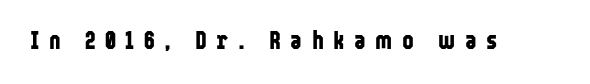
Notice how thick the strokes are: this is what a full bold looks like. The lettering stays uniformly vertical, giving the passage a roman look. Unmarked baselines from the first word to the last. Each word looks stretched out because of the extra space between its letters.
